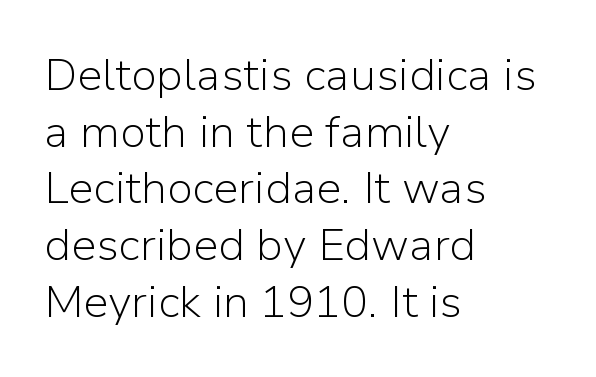
The image shows 45 px light sans-serif type, upright; set left-aligned, normal line spacing (1.26x), normal letter spacing, not underlined; low stroke contrast and a medium x-height.
